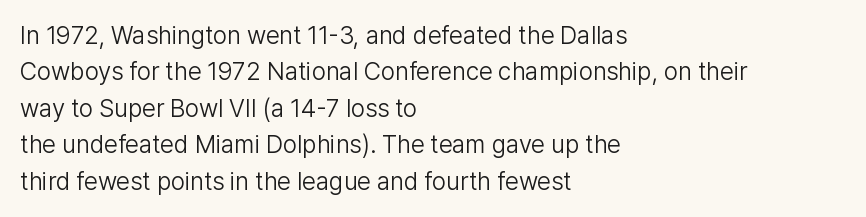
{"italic": "no", "bold": "no", "underline": "no", "align": "left", "line_spacing": "normal", "line_spacing_ratio": 1.46, "letter_spacing": "normal", "letter_spacing_em": 0.0, "glyph_px": 25}
